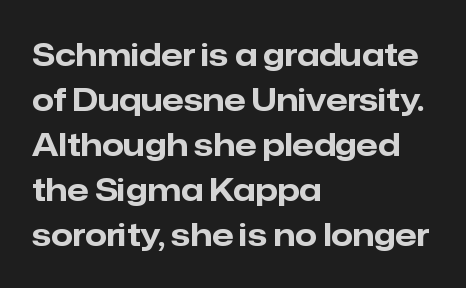
Plain, unruled lines of type. Honestly, the row spacing looks completely unremarkable. Heavy, bold letterforms. No italicization has been applied; the sample stays upright. The face used here is proportionally spaced, like ordinary book or web type. The gaps between neighbouring characters are ordinary and unremarkable.
